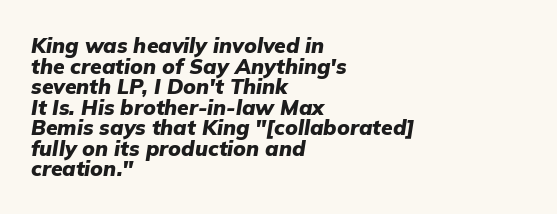
Very little white space separates one row of letters from the next. This is heavy type, rendered in bold. Words appear dense and cohesive because spacing is normal. Lines of text with bare space underneath. Style check: oblique. These lines are set flush left with a ragged right edge.
